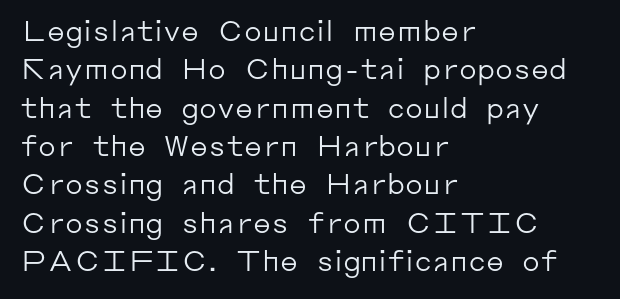
{"serif": "no", "italic": "no", "bold": "no", "weight": "regular", "width": "normal", "stroke_contrast": "low", "x_height": "medium", "monospaced": "no", "underline": "no", "align": "left", "line_spacing": "normal", "line_spacing_ratio": 1.37, "letter_spacing": "normal", "letter_spacing_em": 0.0, "glyph_px": 28}
